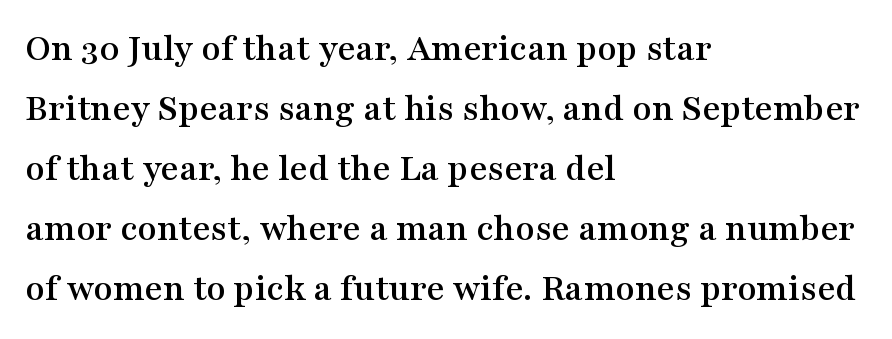
The image shows 39 px wide serif type, upright; set left-aligned, normal line spacing (1.54x), normal letter spacing, not underlined; medium stroke contrast and a medium x-height.
